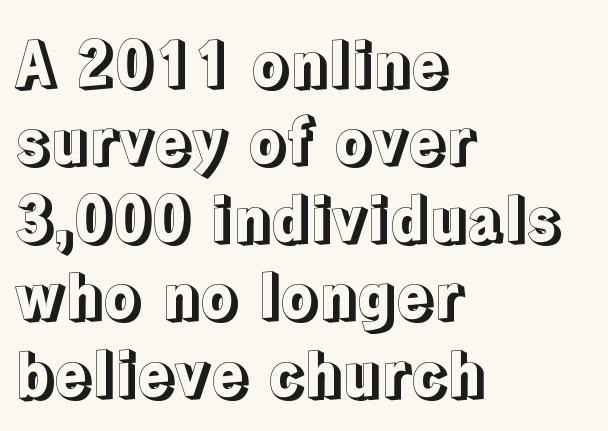
Q: Is the text italic (slanted)? A: No, it is upright.
Q: Is the text underlined? A: No.
Q: How is the paragraph aligned? A: Left-aligned.
Q: Is the spacing between letters normal or unusually wide? A: Normal.
Q: Is the spacing between lines tight, normal or loose? A: Normal.
Q: Width (condensed, normal, or wide)? A: Normal.
Q: x-height? A: Medium.
Q: Monospaced? A: No.
